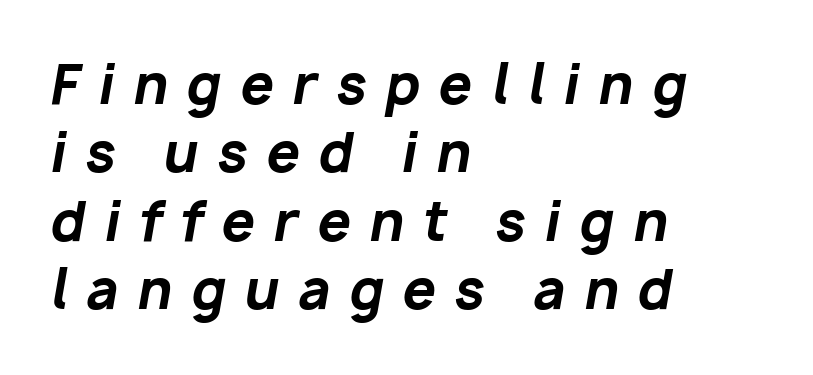
{"italic": "yes", "lean": "right", "slant_degrees": 10, "bold": "yes", "weight": "bold", "width": "normal", "stroke_contrast": "low", "x_height": "medium", "monospaced": "no", "underline": "no", "align": "left", "line_spacing": "normal", "line_spacing_ratio": 1.29, "letter_spacing": "wide", "letter_spacing_em": 0.35, "glyph_px": 53}
